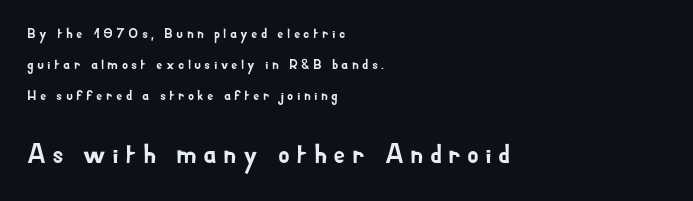
Airy leading. Leftover space on each line is placed entirely after the last word. Substantial extra tracking has been applied to these lines. Lines of text with bare space underneath.
